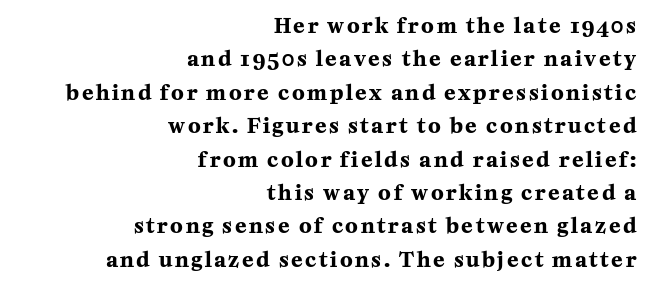
The image shows 21 px bold type, upright; set right-aligned, normal line spacing (1.59x), not underlined.
